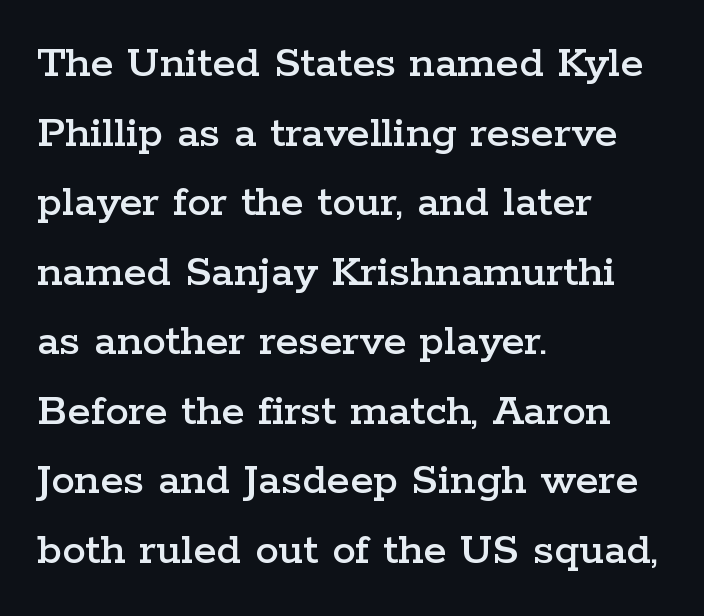
{"serif": "yes", "italic": "no", "width": "wide", "stroke_contrast": "low", "x_height": "medium", "monospaced": "no", "underline": "no", "align": "left", "line_spacing": "normal", "line_spacing_ratio": 1.48, "letter_spacing": "normal", "letter_spacing_em": 0.0, "glyph_px": 47}
